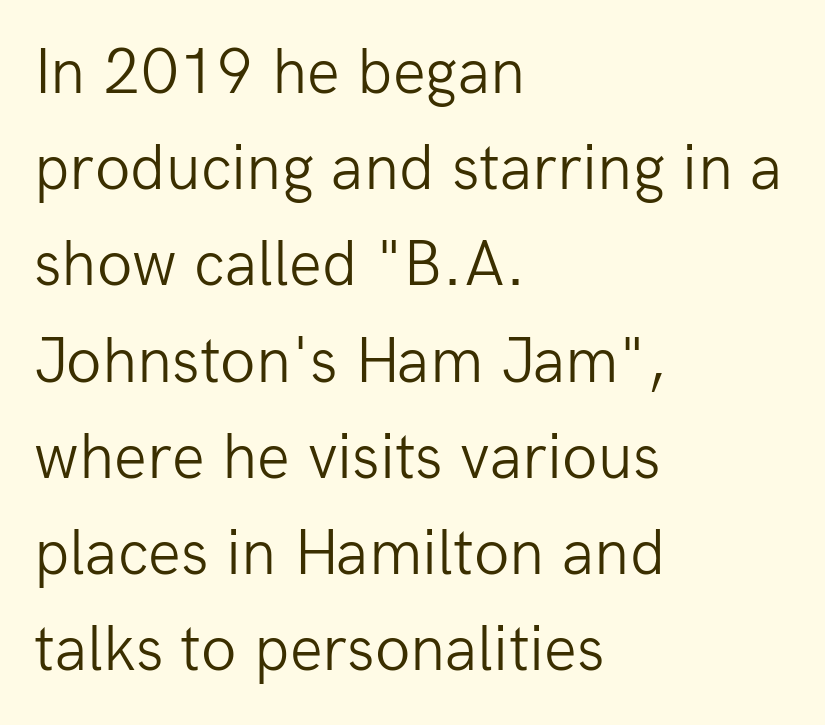
{"serif": "no", "italic": "no", "bold": "no", "weight": "light", "width": "normal", "stroke_contrast": "low", "x_height": "medium", "monospaced": "no", "underline": "no", "align": "left", "line_spacing": "normal", "line_spacing_ratio": 1.48, "letter_spacing": "normal", "letter_spacing_em": 0.0, "glyph_px": 65}
